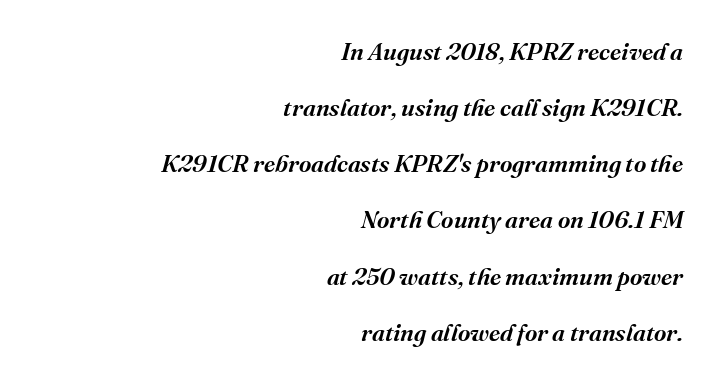
Q: Is the text bold? A: Semi-bold.
Q: Is the text italic (slanted)? A: Yes, it leans right by about 16 degrees.
Q: Is the text underlined? A: No.
Q: How is the paragraph aligned? A: Right-aligned.
Q: Is the spacing between letters normal or unusually wide? A: Normal.
Q: Is the spacing between lines tight, normal or loose? A: Loose.
